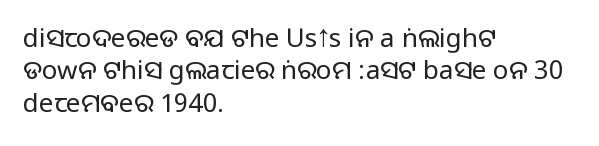
{"italic": "no", "underline": "no", "align": "left", "line_spacing": "normal", "line_spacing_ratio": 1.25, "letter_spacing": "normal", "letter_spacing_em": 0.0, "glyph_px": 26}
